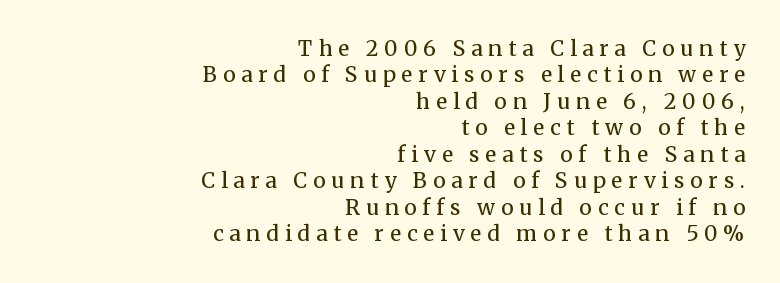
The image shows 21 px text type, upright; set right-aligned, normal line spacing (1.26x), unusually wide letter spacing (+0.28 em), not underlined.
